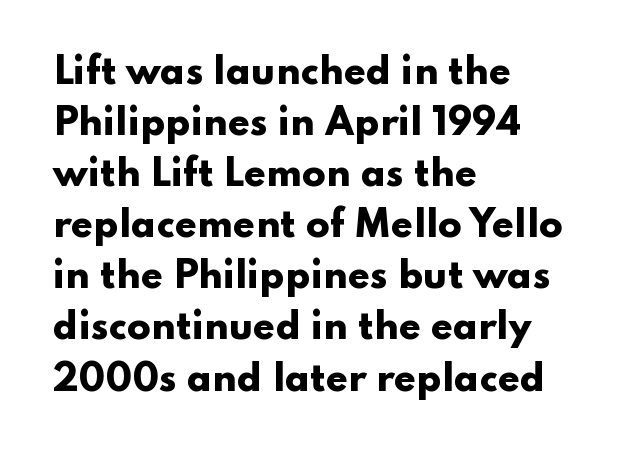
{"serif": "no", "italic": "no", "bold": "yes", "weight": "heavy", "width": "wide", "stroke_contrast": "low", "x_height": "small", "monospaced": "no", "underline": "no", "align": "left", "line_spacing": "normal", "line_spacing_ratio": 1.46, "letter_spacing": "normal", "letter_spacing_em": 0.0, "glyph_px": 35}
